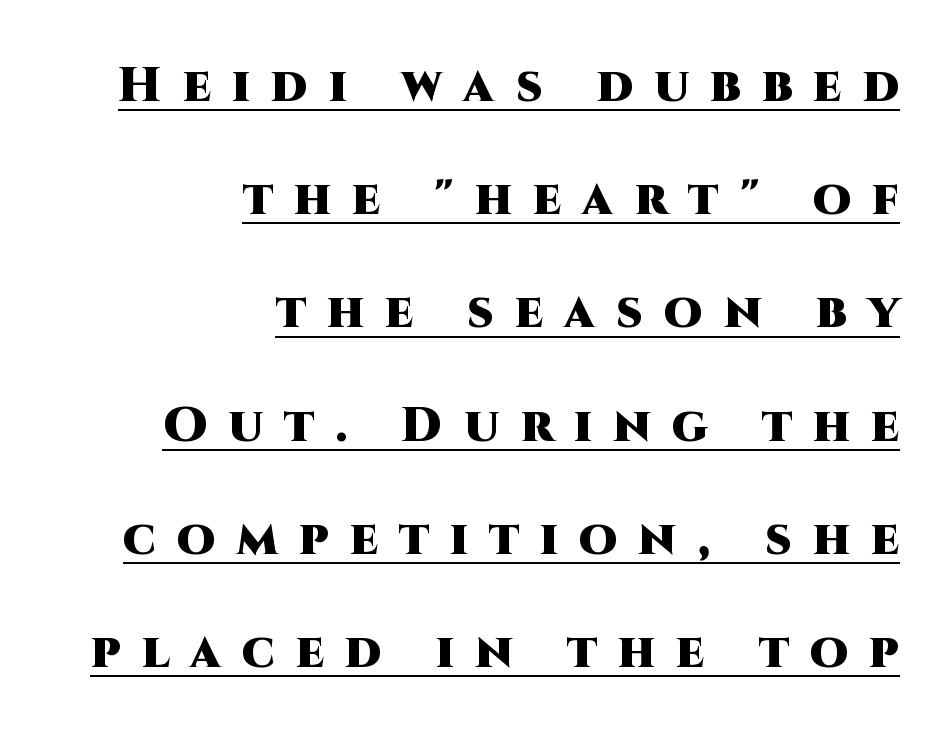
Every stem runs plumb, perpendicular to the baseline. What stands out about the letter spacing? Its width — letters are far apart. This rendering employs a face without finishing strokes, i.e., a sans-serif. The rendered words wear a rule along their underside. I'd describe the lettering as bold — thick and assertive. A typesetter would call this proportional, since set widths differ per character.
